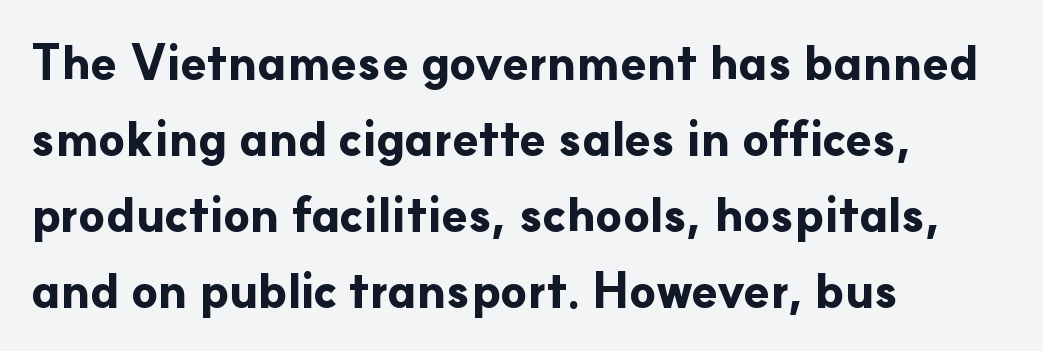
The image shows 48 px bold sans-serif type, upright; set left-aligned, normal line spacing (1.58x), normal letter spacing, not underlined; low stroke contrast and a small x-height.
